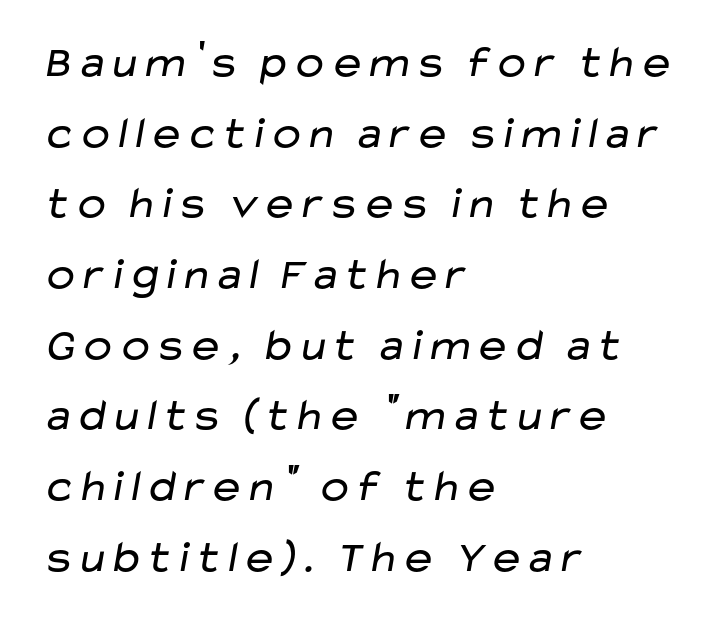
The rendering keeps characters at their native spacing. Rows of type keep a routine distance in the vertical direction. A sans-serif font was chosen for this passage. The area under the type is left untouched. Note the varied advance widths — an 'i' is clearly narrower than an 'm'. All the whitespace from short lines collects on the right.
